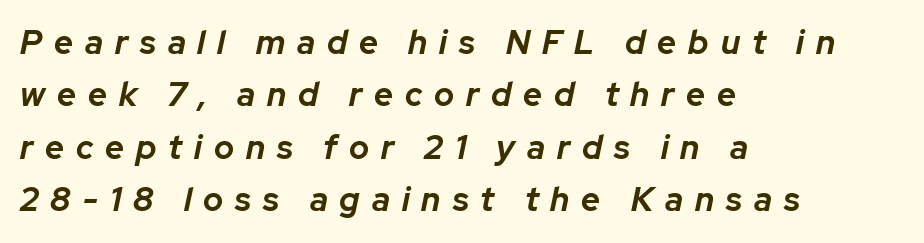
Is this a fixed-width face? No — the glyphs have proportional, varying widths. Would a proofreader flag this as italicized? Yes. The line-height multiplier appears to be the usual default. Caption: multi-line text, flush left, ragged right. Is the type bold? Yes — the strokes are clearly thick and heavy. Honestly, the letter spacing is so wide it's the main thing you notice.
